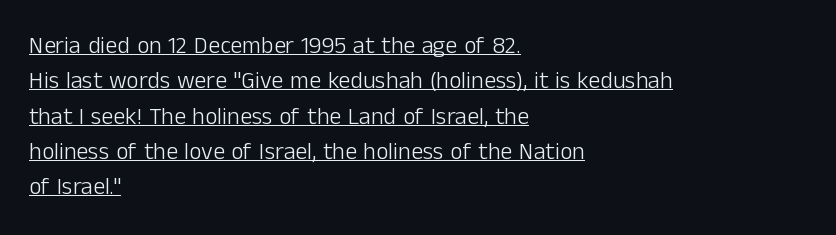
Q: Is the text bold? A: No.
Q: Is the text italic (slanted)? A: No, it is upright.
Q: Is the text underlined? A: Yes.
Q: How is the paragraph aligned? A: Left-aligned.
Q: Is the spacing between letters normal or unusually wide? A: Normal.
Q: Is the spacing between lines tight, normal or loose? A: Normal.
